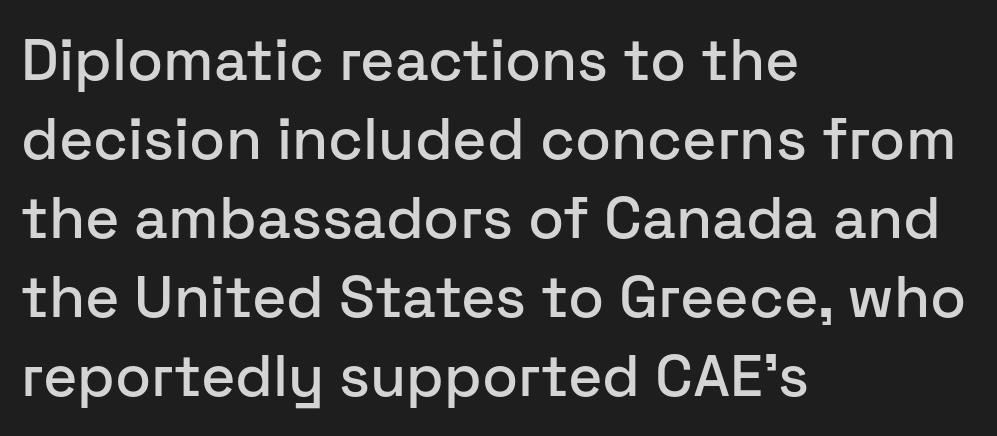
Q: Is the text italic (slanted)? A: No, it is upright.
Q: Is the typeface a serif or a sans-serif typeface? A: Sans-serif.
Q: Is the text underlined? A: No.
Q: How is the paragraph aligned? A: Left-aligned.
Q: Is the spacing between letters normal or unusually wide? A: Normal.
Q: Is the spacing between lines tight, normal or loose? A: Normal.
Q: Width (condensed, normal, or wide)? A: Normal.
Q: Stroke contrast? A: Low.
Q: x-height? A: Medium.
Q: Monospaced? A: No.
